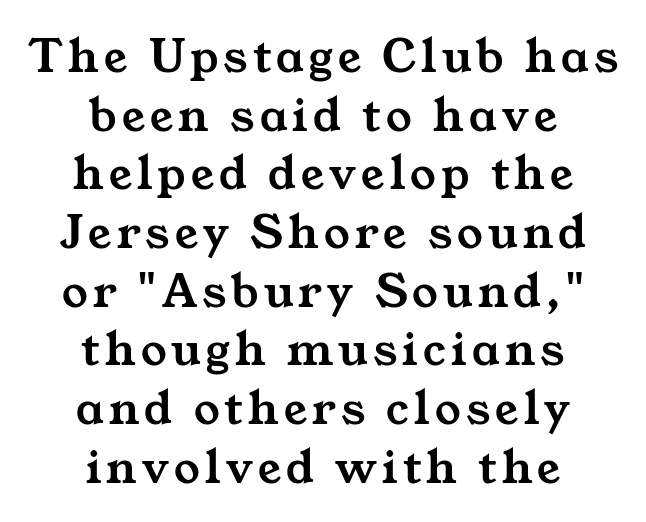
The strip under each line holds only bare page. Does the leading feel generous? Not at all — it's pinched. Notice how the passage keeps no hard edge, just a central spine. What kind of face is this? One with serifs. Is this a fixed-width face? No — the glyphs have proportional, varying widths.
